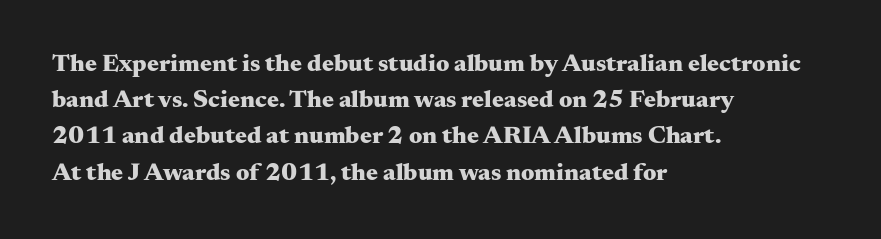
{"italic": "no", "bold": "yes", "underline": "no", "align": "left", "line_spacing": "normal", "line_spacing_ratio": 1.45, "letter_spacing": "normal", "letter_spacing_em": 0.0, "glyph_px": 25}
